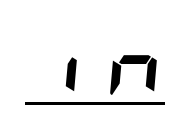
The image shows 71 px semibold, condensed type, italic (leaning right); set unusually wide letter spacing (+0.32 em), underlined; low stroke contrast and a large x-height.
